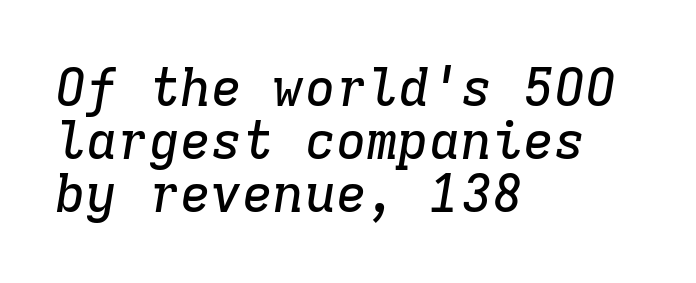
A typesetter would label this face a serif. Every row of glyphs begins at an identical x-position on the left. The face used here is monospaced, like something from a code editor. Each word holds together tightly as a unit, with standard inter-letter gaps. Check under the words: just untouched page. The typography opts for an oblique posture over an upright one.
